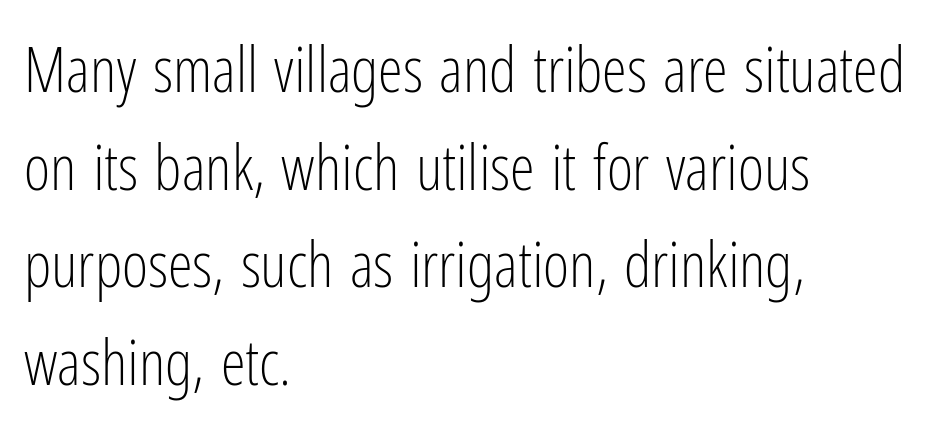
{"serif": "no", "italic": "no", "bold": "no", "weight": "light", "width": "condensed", "stroke_contrast": "low", "x_height": "medium", "monospaced": "no", "underline": "no", "align": "left", "line_spacing": "normal", "line_spacing_ratio": 1.55, "letter_spacing": "normal", "letter_spacing_em": 0.0, "glyph_px": 63}
